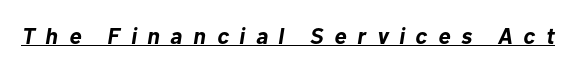
Emphasis-style slanted type is in use. Each glyph is drawn with heavy, bold strokes. Between one letter and the next there's a generous, obvious gap. Decoration check: the copy is underlined.
